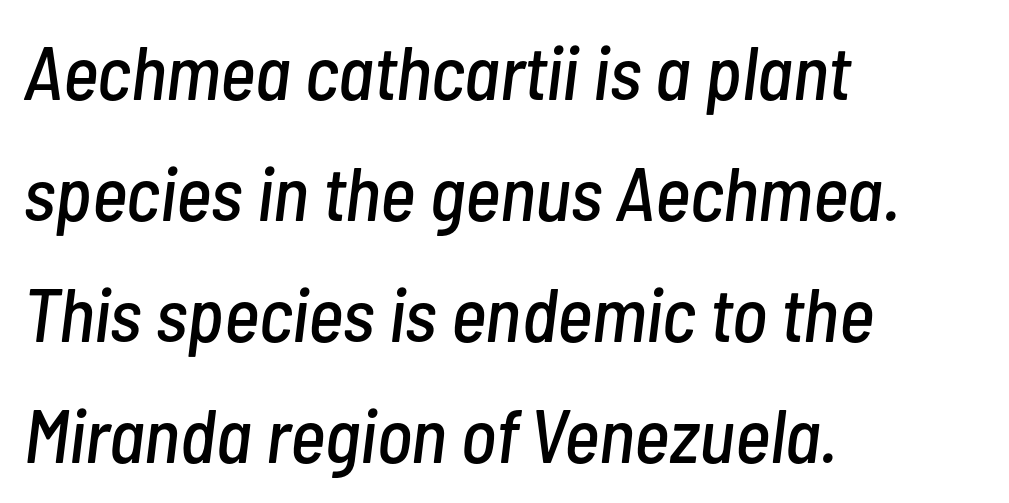
The image shows 76 px condensed type, italic (leaning right); set left-aligned, normal line spacing (1.59x), normal letter spacing, not underlined; low stroke contrast and a medium x-height.
